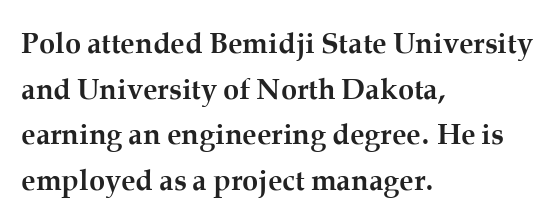
Q: Is the text bold? A: Yes.
Q: Is the text italic (slanted)? A: No, it is upright.
Q: Is the typeface a serif or a sans-serif typeface? A: Serif.
Q: Is the text underlined? A: No.
Q: How is the paragraph aligned? A: Left-aligned.
Q: Is the spacing between letters normal or unusually wide? A: Normal.
Q: Is the spacing between lines tight, normal or loose? A: Normal.
Q: Width (condensed, normal, or wide)? A: Normal.
Q: Stroke contrast? A: Medium.
Q: x-height? A: Medium.
Q: Monospaced? A: No.
